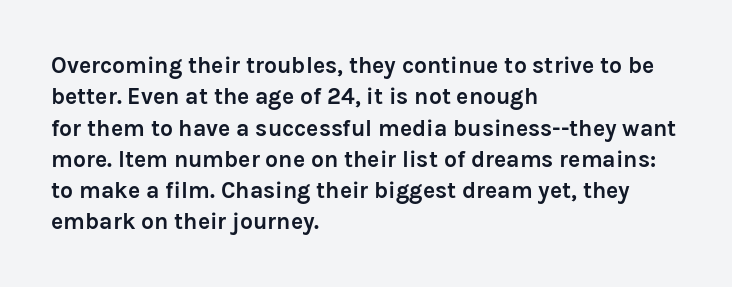
{"italic": "no", "bold": "yes", "underline": "no", "align": "left", "line_spacing": "normal", "line_spacing_ratio": 1.36, "letter_spacing": "normal", "letter_spacing_em": 0.0, "glyph_px": 23}
